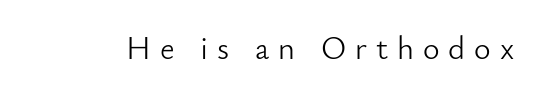
Each letter keeps its own natural width here, so spacing adapts to shape. Style check: upright. The typeface chosen for these lines omits serifs. Each word looks stretched out because of the extra space between its letters. Glance below the letters and you will spot only blank space. The strokes are not fattened; the text isn't bold.
